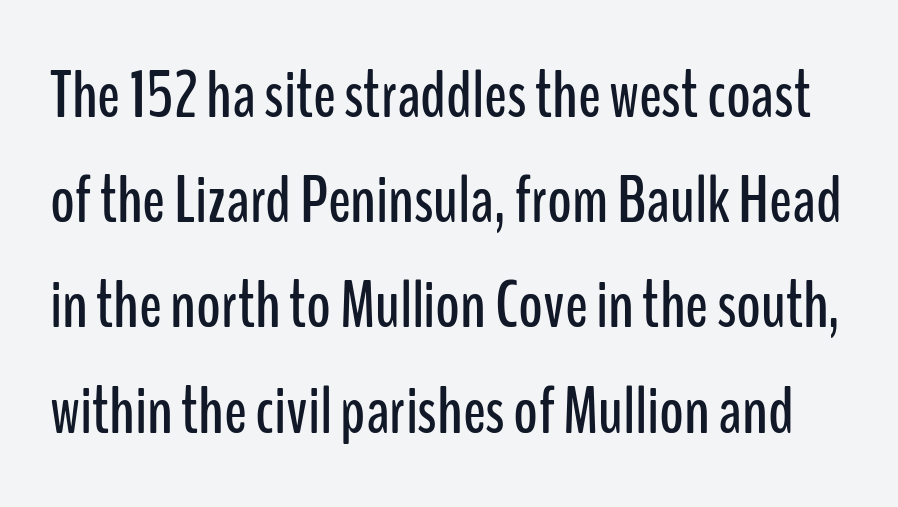
{"serif": "no", "italic": "no", "width": "condensed", "stroke_contrast": "low", "x_height": "medium", "monospaced": "no", "underline": "no", "line_spacing": "normal", "line_spacing_ratio": 1.57, "letter_spacing": "normal", "letter_spacing_em": 0.0, "glyph_px": 67}
